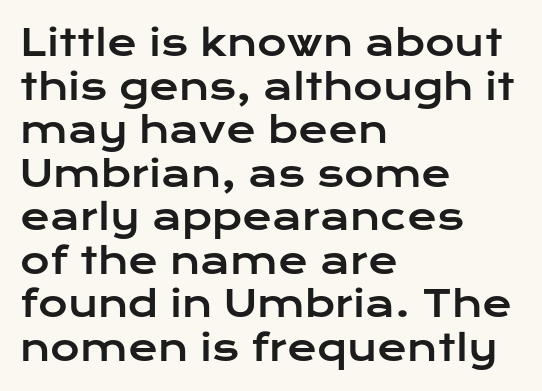
Q: Is the text italic (slanted)? A: No, it is upright.
Q: Is the typeface a serif or a sans-serif typeface? A: Sans-serif.
Q: Is the text underlined? A: No.
Q: How is the paragraph aligned? A: Left-aligned.
Q: Is the spacing between letters normal or unusually wide? A: Normal.
Q: Width (condensed, normal, or wide)? A: Wide.
Q: Stroke contrast? A: Low.
Q: x-height? A: Medium.
Q: Monospaced? A: No.
